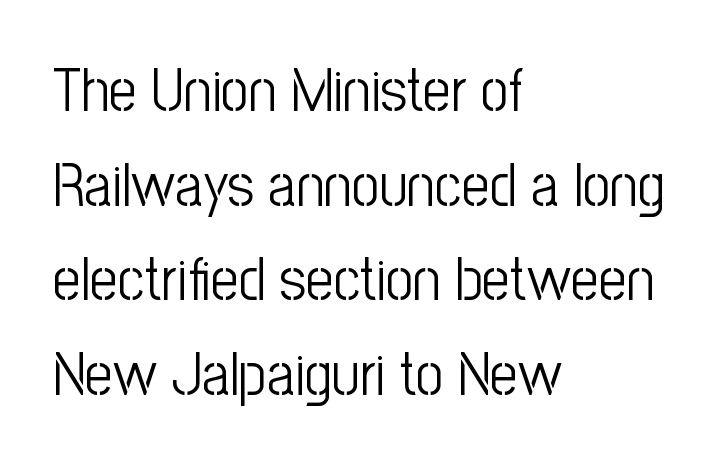
Q: Is the text bold? A: No.
Q: Is the text italic (slanted)? A: No, it is upright.
Q: Is the typeface a serif or a sans-serif typeface? A: Sans-serif.
Q: Is the text underlined? A: No.
Q: How is the paragraph aligned? A: Left-aligned.
Q: Is the spacing between letters normal or unusually wide? A: Normal.
Q: Is the spacing between lines tight, normal or loose? A: Normal.
Q: Width (condensed, normal, or wide)? A: Condensed.
Q: Stroke contrast? A: Low.
Q: x-height? A: Medium.
Q: Monospaced? A: No.
